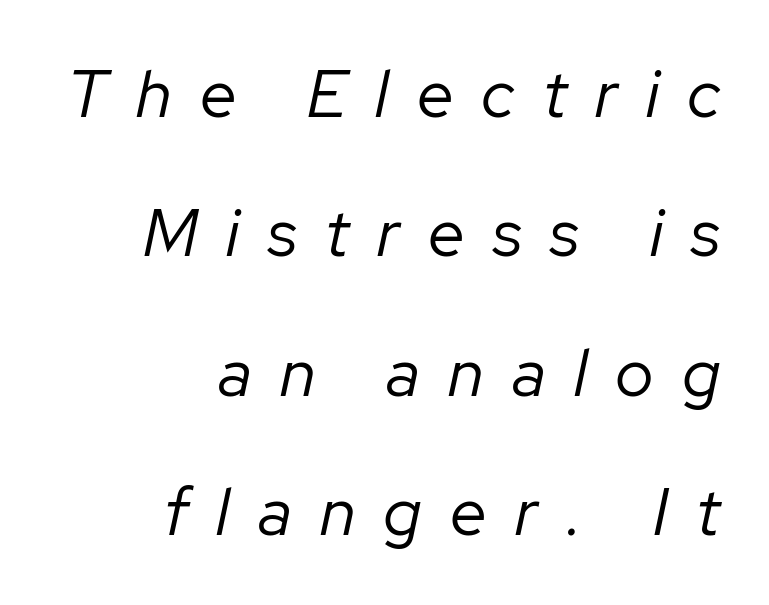
Q: Is the text bold? A: No.
Q: Is the text italic (slanted)? A: Yes, it leans right by about 12 degrees.
Q: Is the text underlined? A: No.
Q: How is the paragraph aligned? A: Right-aligned.
Q: Is the spacing between letters normal or unusually wide? A: Unusually wide.
Q: Is the spacing between lines tight, normal or loose? A: Loose.
Q: Width (condensed, normal, or wide)? A: Normal.
Q: Stroke contrast? A: Low.
Q: x-height? A: Medium.
Q: Monospaced? A: No.
